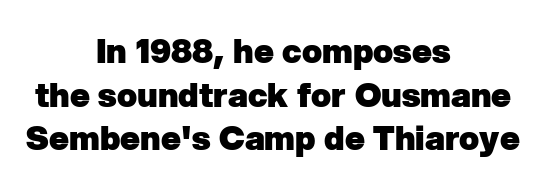
{"serif": "no", "bold": "yes", "weight": "heavy", "width": "normal", "stroke_contrast": "low", "x_height": "medium", "monospaced": "no", "underline": "no", "align": "center", "line_spacing": "normal", "line_spacing_ratio": 1.32, "letter_spacing": "normal", "letter_spacing_em": 0.0, "glyph_px": 33}
